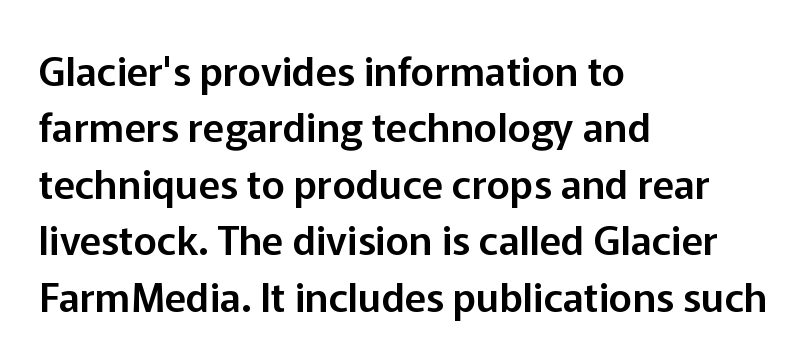
{"serif": "no", "italic": "no", "width": "normal", "stroke_contrast": "low", "x_height": "medium", "monospaced": "no", "underline": "no", "align": "left", "line_spacing": "normal", "line_spacing_ratio": 1.41, "letter_spacing": "normal", "letter_spacing_em": 0.0, "glyph_px": 40}
